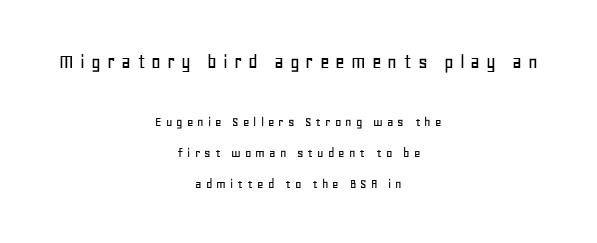
The image shows 21 px text type, upright; set centered, loose line spacing (2.2x), unusually wide letter spacing (+0.28 em), not underlined; the first (top) block is 1.5x larger.
